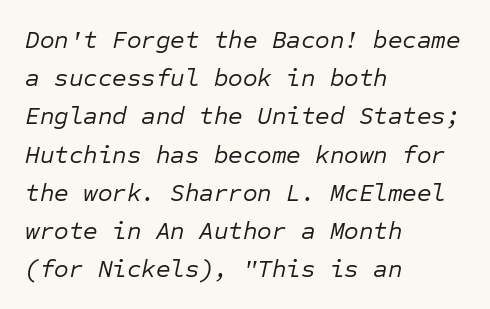
{"italic": "yes", "lean": "right", "slant_degrees": 12, "bold": "no", "underline": "no", "align": "left", "line_spacing": "normal", "line_spacing_ratio": 1.53, "letter_spacing": "normal", "letter_spacing_em": 0.0, "glyph_px": 25}
